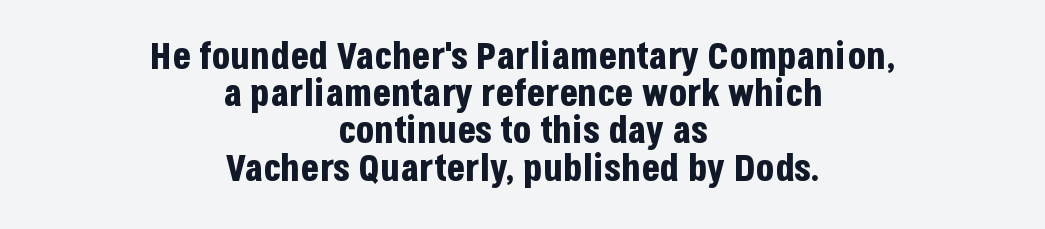
{"serif": "no", "italic": "no", "bold": "yes", "weight": "bold", "width": "condensed", "stroke_contrast": "low", "x_height": "large", "monospaced": "no", "underline": "no", "align": "center", "line_spacing": "tight", "line_spacing_ratio": 0.98, "letter_spacing": "normal", "letter_spacing_em": 0.0, "glyph_px": 38}
